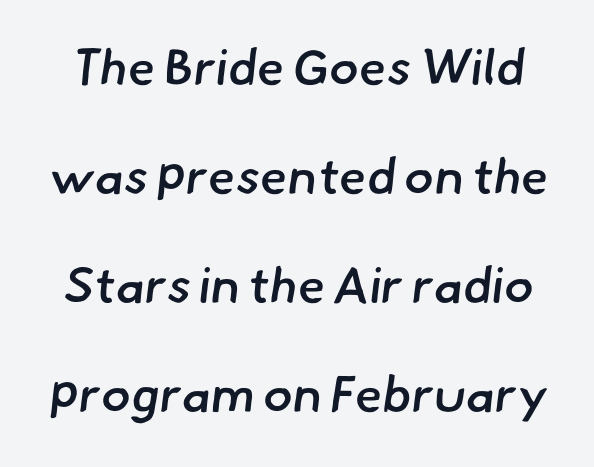
{"serif": "no", "bold": "semi", "weight": "semibold", "width": "normal", "stroke_contrast": "low", "x_height": "small", "monospaced": "no", "underline": "no", "line_spacing": "loose", "line_spacing_ratio": 2.18, "letter_spacing": "normal", "letter_spacing_em": 0.0, "glyph_px": 50}
